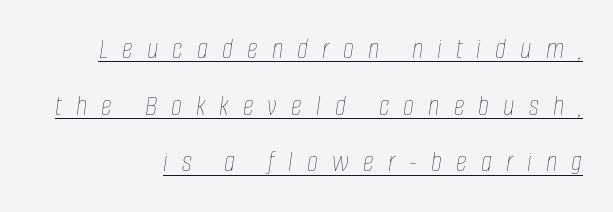
Q: Is the text bold? A: No.
Q: Is the text italic (slanted)? A: Yes, it leans right by about 8 degrees.
Q: Is the text underlined? A: Yes.
Q: How is the paragraph aligned? A: Right-aligned.
Q: Is the spacing between letters normal or unusually wide? A: Unusually wide.
Q: Width (condensed, normal, or wide)? A: Condensed.
Q: Stroke contrast? A: Low.
Q: x-height? A: Large.
Q: Monospaced? A: No.
